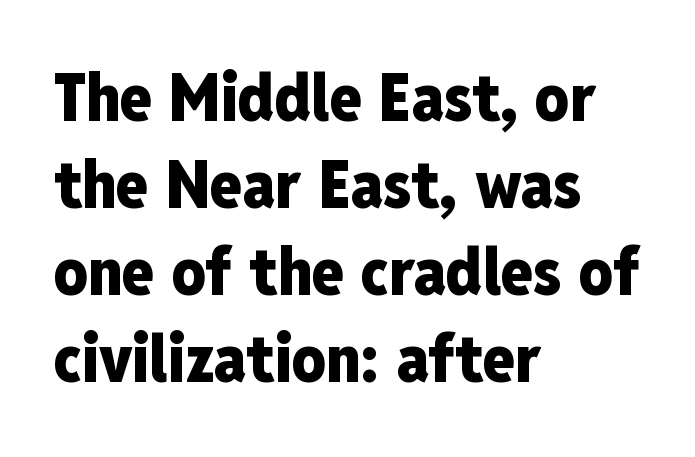
{"serif": "no", "italic": "no", "bold": "yes", "weight": "heavy", "width": "condensed", "stroke_contrast": "low", "x_height": "medium", "monospaced": "no", "underline": "no", "align": "left", "line_spacing": "normal", "line_spacing_ratio": 1.32, "letter_spacing": "normal", "letter_spacing_em": 0.0, "glyph_px": 66}
